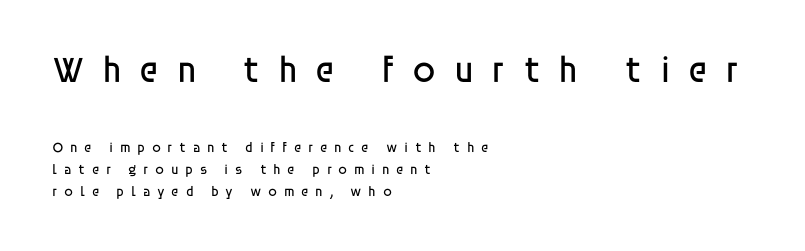
{"serif": "no", "italic": "no", "bold": "no", "weight": "regular", "width": "normal", "stroke_contrast": "low", "x_height": "large", "monospaced": "no", "underline": "no", "align": "left", "line_spacing": "normal", "line_spacing_ratio": 1.57, "letter_spacing": "wide", "letter_spacing_em": 0.47, "larger_block": "first", "size_ratio": 2.64, "glyph_px": 37}
